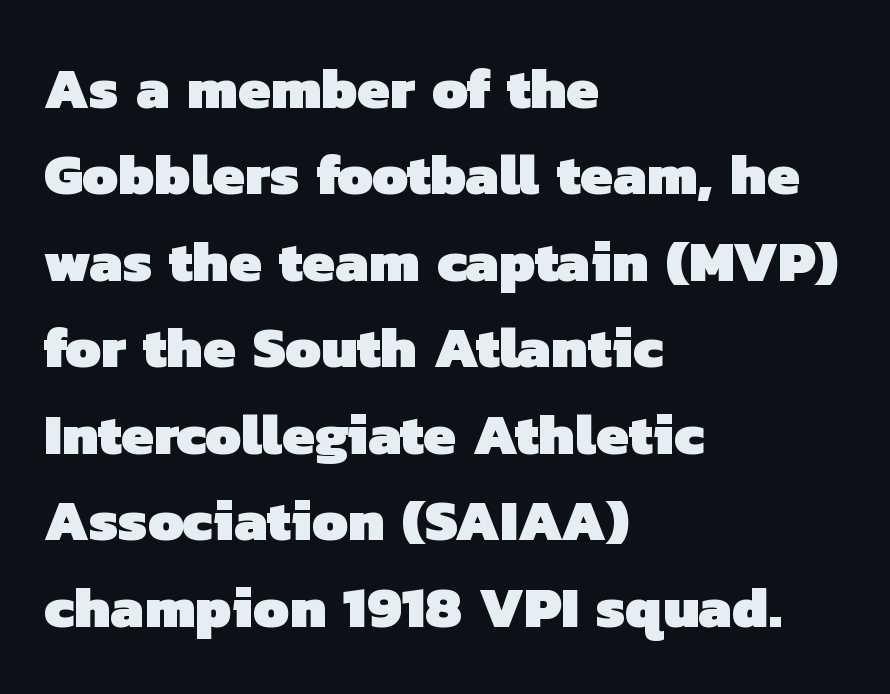
Q: Is the text bold? A: Yes.
Q: Is the typeface a serif or a sans-serif typeface? A: Sans-serif.
Q: Is the text underlined? A: No.
Q: How is the paragraph aligned? A: Left-aligned.
Q: Is the spacing between letters normal or unusually wide? A: Normal.
Q: Is the spacing between lines tight, normal or loose? A: Normal.
Q: Width (condensed, normal, or wide)? A: Normal.
Q: Stroke contrast? A: Low.
Q: x-height? A: Medium.
Q: Monospaced? A: No.
